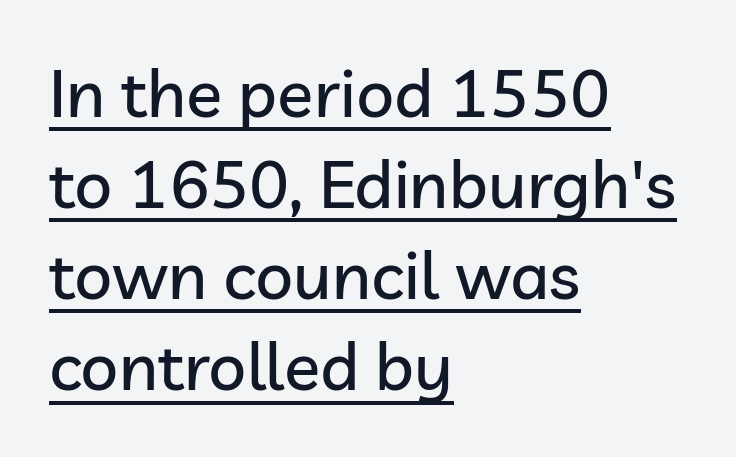
{"serif": "no", "italic": "no", "width": "normal", "stroke_contrast": "low", "x_height": "medium", "monospaced": "no", "underline": "yes", "align": "left", "line_spacing": "normal", "line_spacing_ratio": 1.36, "letter_spacing": "normal", "letter_spacing_em": 0.0, "glyph_px": 67}
